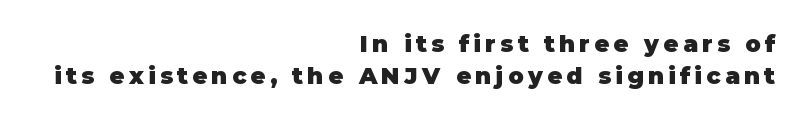
{"italic": "no", "bold": "yes", "underline": "no", "align": "right", "line_spacing": "normal", "line_spacing_ratio": 1.39, "glyph_px": 23}
